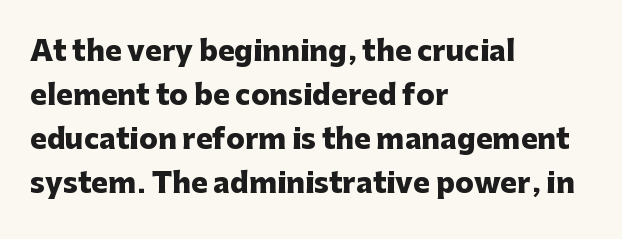
Q: Is the text bold? A: Yes.
Q: Is the text italic (slanted)? A: No, it is upright.
Q: Is the typeface a serif or a sans-serif typeface? A: Sans-serif.
Q: Is the text underlined? A: No.
Q: How is the paragraph aligned? A: Left-aligned.
Q: Is the spacing between letters normal or unusually wide? A: Normal.
Q: Is the spacing between lines tight, normal or loose? A: Normal.
Q: Width (condensed, normal, or wide)? A: Normal.
Q: Stroke contrast? A: Low.
Q: x-height? A: Medium.
Q: Monospaced? A: No.
